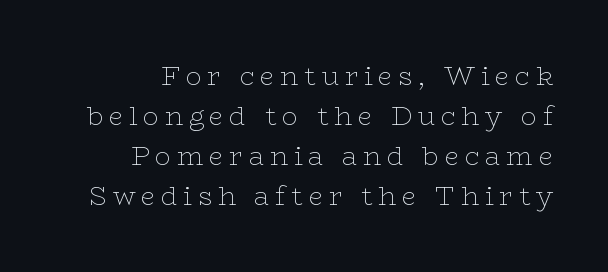
Spacing between characters has been opened up far beyond the box default. The rendering anchors every line to the right-hand side. Ascenders rise straight up at ninety degrees. Compared with a typical body face, this is equally light or lighter still. Quick note: underline off. These lines sit exactly where default settings would place them.
